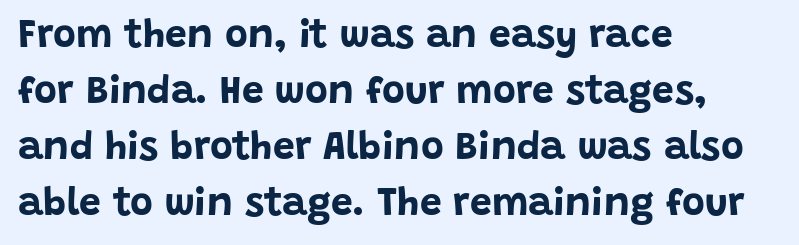
{"serif": "no", "italic": "no", "bold": "yes", "weight": "bold", "width": "normal", "stroke_contrast": "low", "x_height": "large", "monospaced": "no", "underline": "no", "align": "left", "line_spacing": "normal", "line_spacing_ratio": 1.44, "letter_spacing": "normal", "letter_spacing_em": 0.0, "glyph_px": 39}
